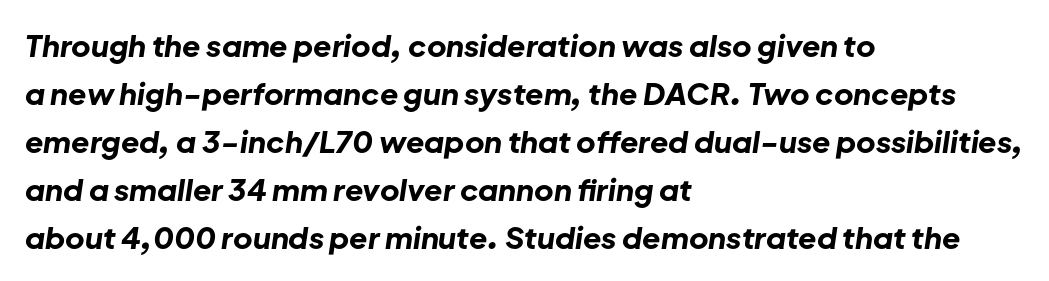
{"italic": "yes", "lean": "right", "slant_degrees": 8, "bold": "yes", "weight": "bold", "width": "normal", "stroke_contrast": "low", "x_height": "medium", "monospaced": "no", "underline": "no", "align": "left", "line_spacing": "normal", "line_spacing_ratio": 1.6, "letter_spacing": "normal", "letter_spacing_em": 0.0, "glyph_px": 30}
